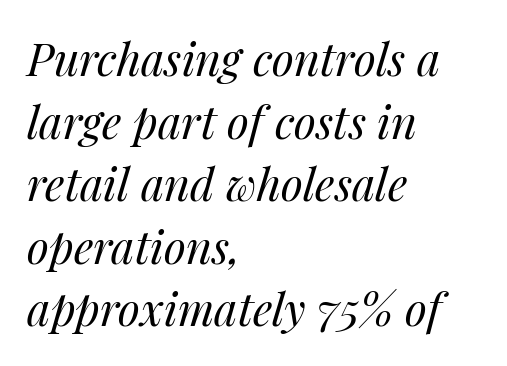
Q: Is the text bold? A: No.
Q: Is the text italic (slanted)? A: Yes, it leans right by about 14 degrees.
Q: Is the text underlined? A: No.
Q: How is the paragraph aligned? A: Left-aligned.
Q: Is the spacing between letters normal or unusually wide? A: Normal.
Q: Is the spacing between lines tight, normal or loose? A: Normal.
Q: Width (condensed, normal, or wide)? A: Normal.
Q: Stroke contrast? A: Medium.
Q: x-height? A: Medium.
Q: Monospaced? A: No.
